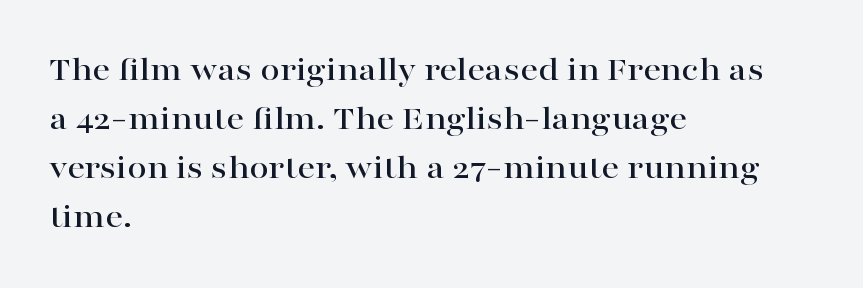
Q: Is the text italic (slanted)? A: No, it is upright.
Q: Is the typeface a serif or a sans-serif typeface? A: Serif.
Q: Is the text underlined? A: No.
Q: How is the paragraph aligned? A: Left-aligned.
Q: Is the spacing between letters normal or unusually wide? A: Normal.
Q: Is the spacing between lines tight, normal or loose? A: Normal.
Q: Width (condensed, normal, or wide)? A: Wide.
Q: Stroke contrast? A: High.
Q: x-height? A: Medium.
Q: Monospaced? A: No.
